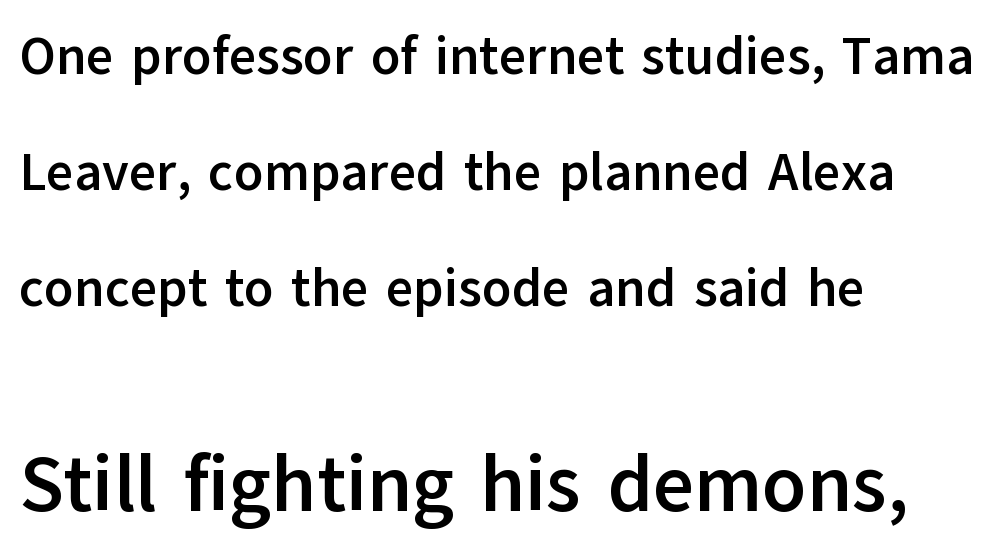
The image shows 79 px semibold sans-serif type, upright; set left-aligned, loose line spacing (2.19x), normal letter spacing, not underlined; the second (bottom) block is 1.49x larger; low stroke contrast and a medium x-height.
